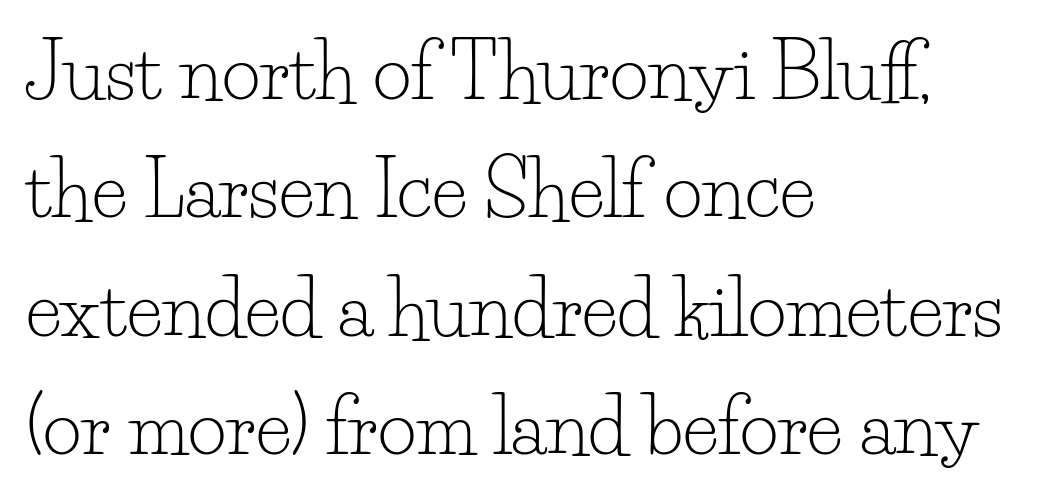
The image shows 75 px light serif type, upright; set left-aligned, normal line spacing (1.58x), normal letter spacing, not underlined; low stroke contrast and a small x-height.
